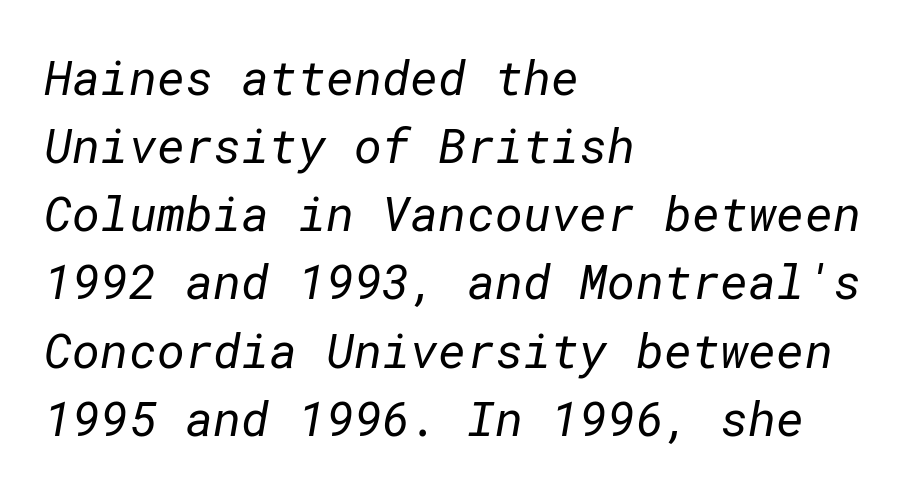
{"serif": "no", "bold": "no", "weight": "regular", "width": "normal", "stroke_contrast": "low", "x_height": "medium", "underline": "no", "align": "left", "line_spacing": "normal", "line_spacing_ratio": 1.42, "letter_spacing": "normal", "letter_spacing_em": 0.0, "glyph_px": 48}
